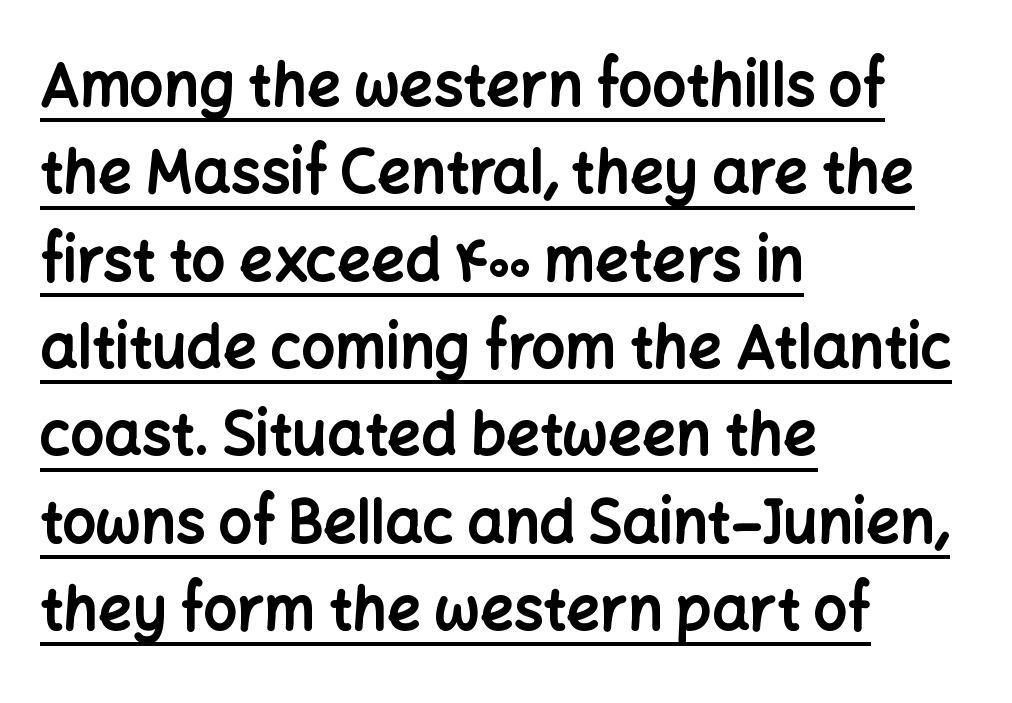
The image shows 59 px bold sans-serif type, upright; set left-aligned, normal line spacing (1.48x), normal letter spacing, underlined; low stroke contrast and a medium x-height.
